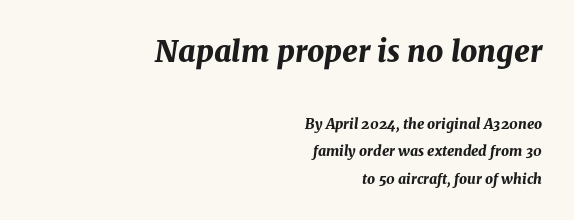
Baseline-to-baseline distance is far greater than the letter height. Varying glyph widths throughout — classic text-font behaviour. Short note: letters normally spaced. Type size steps down from the first block to the second. Notice how thick the strokes are: this is what a full bold looks like. Does the copy run flush right? Yes — the right margin is perfectly even.
